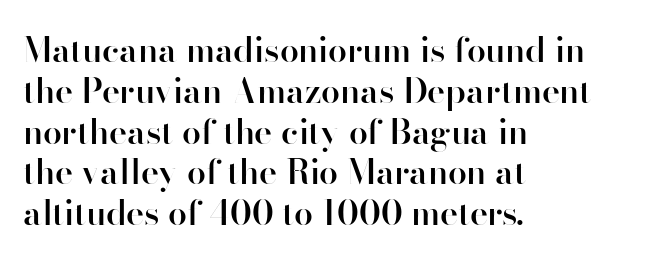
The image shows 34 px semibold sans-serif type, upright; set left-aligned, line spacing 1.2x, normal letter spacing, not underlined; high stroke contrast and a small x-height.
